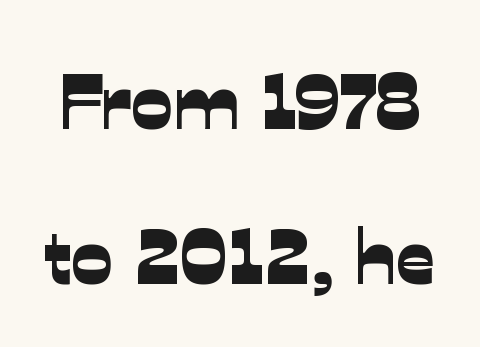
Q: Is the typeface a serif or a sans-serif typeface? A: Sans-serif.
Q: Is the text underlined? A: No.
Q: Is the spacing between letters normal or unusually wide? A: Normal.
Q: Is the spacing between lines tight, normal or loose? A: Loose.
Q: Width (condensed, normal, or wide)? A: Normal.
Q: Stroke contrast? A: Low.
Q: x-height? A: Medium.
Q: Monospaced? A: No.
